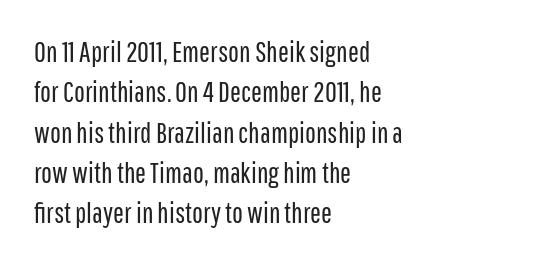
The characters are drawn with everyday or finer stroke widths. Looks like regular typesetting: each glyph gets only the width it needs. If you drew a line through each stem, it would be perfectly vertical. The specimen omits any rule beneath the text block's lines.
